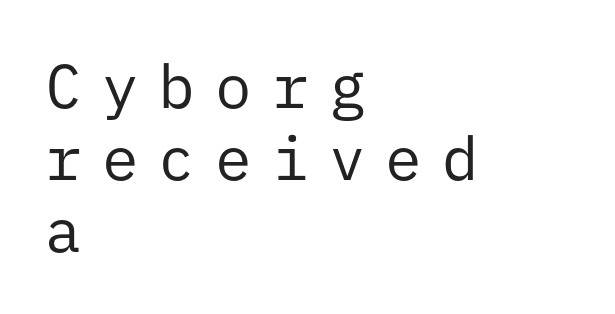
{"serif": "no", "italic": "no", "bold": "no", "weight": "regular", "width": "normal", "stroke_contrast": "low", "x_height": "medium", "monospaced": "yes", "underline": "no", "align": "left", "line_spacing_ratio": 1.18, "letter_spacing": "wide", "letter_spacing_em": 0.33, "glyph_px": 61}
